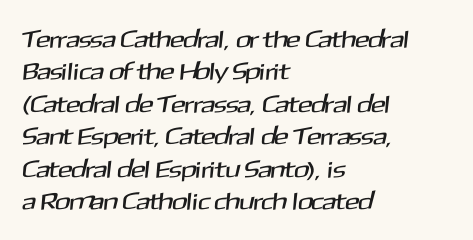
Q: Is the text underlined? A: No.
Q: How is the paragraph aligned? A: Left-aligned.
Q: Is the spacing between letters normal or unusually wide? A: Normal.
Q: Is the spacing between lines tight, normal or loose? A: Normal.
